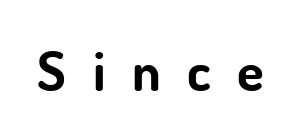
Descenders are the only things crossing below the line. Pretty heavy lettering here — definitely bold. The letters stand straight up with perfectly vertical stems. Looks like regular typesetting: each glyph gets only the width it needs. Compared with typical body copy, the letter spacing here is much looser. Stroke terminals: plain, sans-serif.
